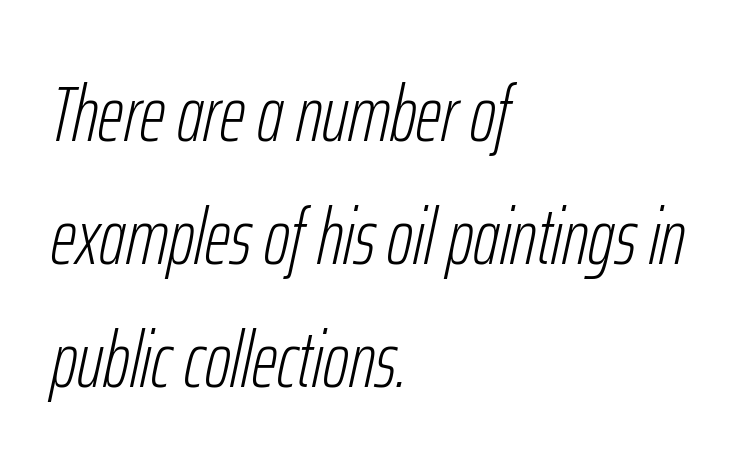
The image shows 79 px light, condensed type, italic (leaning right); set left-aligned, normal line spacing (1.56x), normal letter spacing, not underlined; low stroke contrast and a medium x-height.
